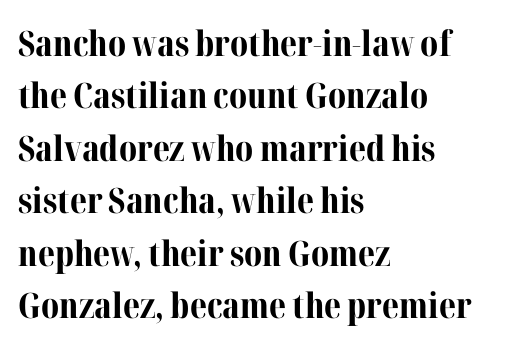
Q: Is the text bold? A: Yes.
Q: Is the text italic (slanted)? A: No, it is upright.
Q: Is the typeface a serif or a sans-serif typeface? A: Serif.
Q: Is the text underlined? A: No.
Q: How is the paragraph aligned? A: Left-aligned.
Q: Is the spacing between letters normal or unusually wide? A: Normal.
Q: Is the spacing between lines tight, normal or loose? A: Normal.
Q: Width (condensed, normal, or wide)? A: Normal.
Q: Stroke contrast? A: Medium.
Q: x-height? A: Medium.
Q: Monospaced? A: No.
